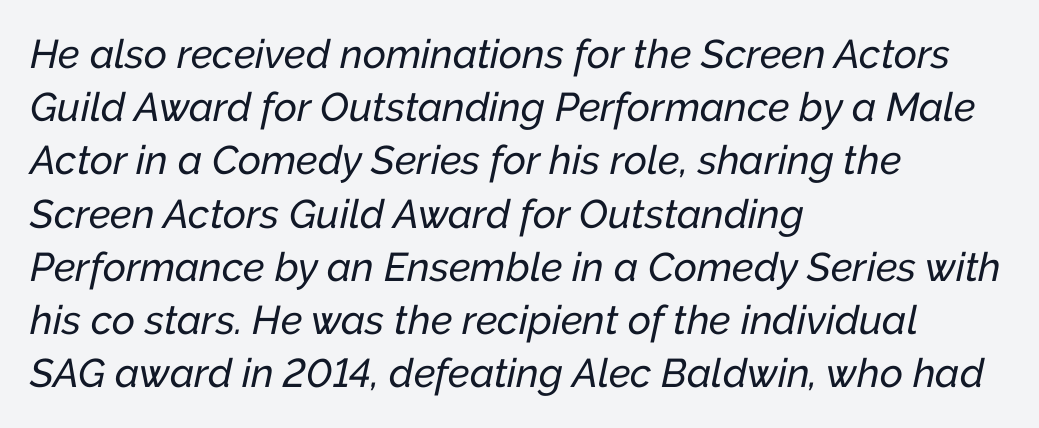
The image shows 40 px text type, italic (leaning right); set left-aligned, normal line spacing (1.33x), normal letter spacing, not underlined; low stroke contrast and a medium x-height.
